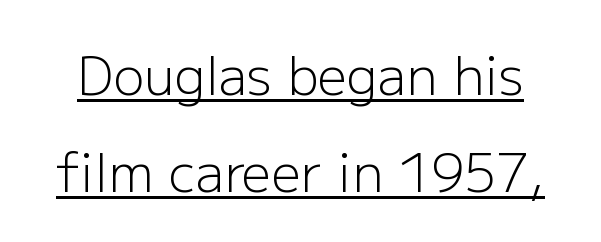
Q: Is the text bold? A: No.
Q: Is the text italic (slanted)? A: No, it is upright.
Q: Is the typeface a serif or a sans-serif typeface? A: Sans-serif.
Q: Is the text underlined? A: Yes.
Q: Is the spacing between letters normal or unusually wide? A: Normal.
Q: Width (condensed, normal, or wide)? A: Normal.
Q: Stroke contrast? A: Low.
Q: x-height? A: Medium.
Q: Monospaced? A: No.
